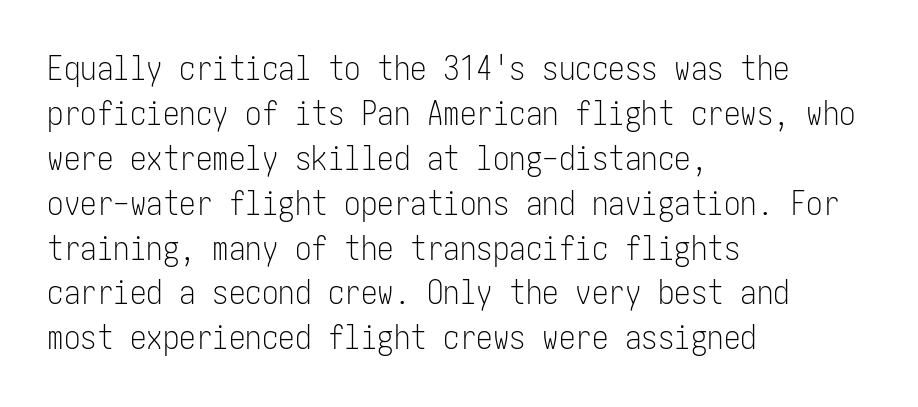
{"serif": "no", "italic": "no", "bold": "no", "weight": "light", "width": "condensed", "stroke_contrast": "low", "x_height": "medium", "underline": "no", "align": "left", "line_spacing": "normal", "line_spacing_ratio": 1.36, "letter_spacing": "normal", "letter_spacing_em": 0.0, "glyph_px": 33}
